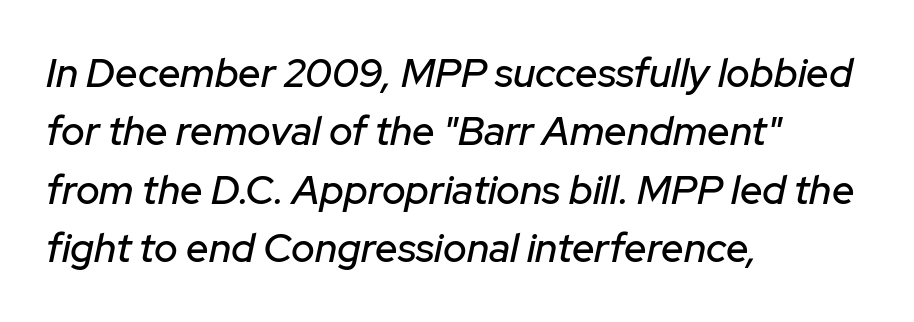
The image shows 40 px text type, italic (leaning right); set left-aligned, normal line spacing (1.46x), normal letter spacing, not underlined; low stroke contrast and a medium x-height.
